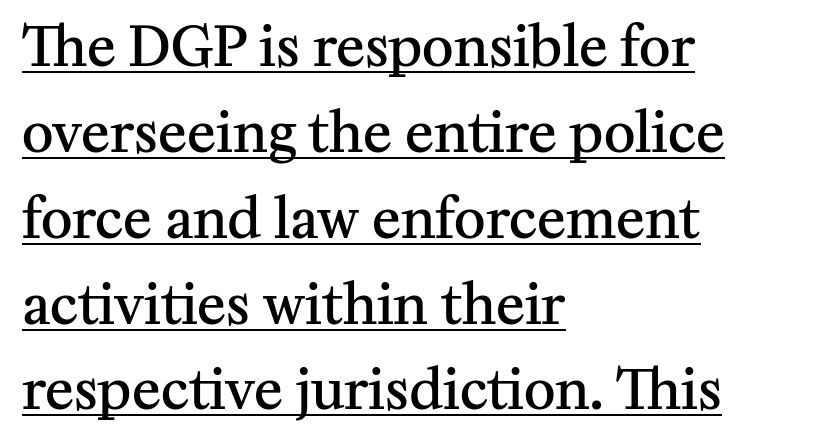
The compositor pushed each line to the left boundary. The face used here is proportionally spaced, like ordinary book or web type. A semibold gives these letters moderate extra thickness, short of bold. Vertical spacing — default.
